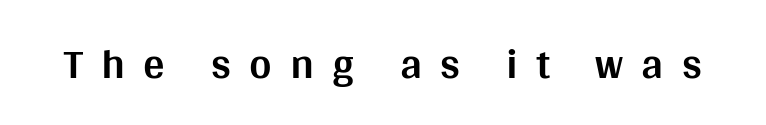
Q: Is the text bold? A: Yes.
Q: Is the text italic (slanted)? A: No, it is upright.
Q: Is the typeface a serif or a sans-serif typeface? A: Sans-serif.
Q: Is the text underlined? A: No.
Q: Is the spacing between letters normal or unusually wide? A: Unusually wide.
Q: Width (condensed, normal, or wide)? A: Normal.
Q: Stroke contrast? A: Medium.
Q: x-height? A: Large.
Q: Monospaced? A: No.
